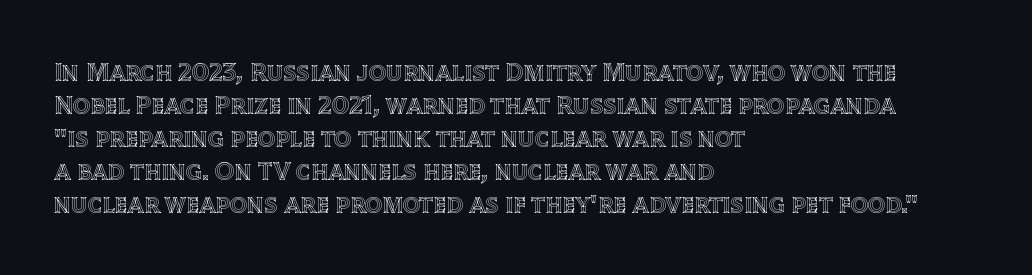
No extra tracking has been applied to these lines. Check the space under the baseline: it is left empty. The font's upright variant was chosen for this text. Casual observation: everything's shoved over to the left.
